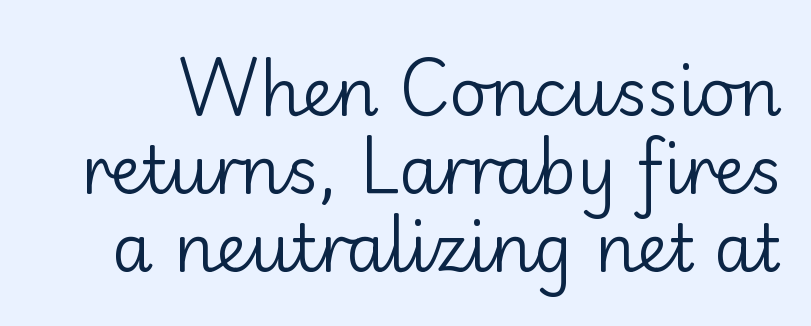
Q: Is the text bold? A: No.
Q: Is the text italic (slanted)? A: No, it is upright.
Q: Is the typeface a serif or a sans-serif typeface? A: Sans-serif.
Q: Is the text underlined? A: No.
Q: Is the spacing between letters normal or unusually wide? A: Normal.
Q: Width (condensed, normal, or wide)? A: Normal.
Q: Stroke contrast? A: Low.
Q: x-height? A: Small.
Q: Monospaced? A: No.
